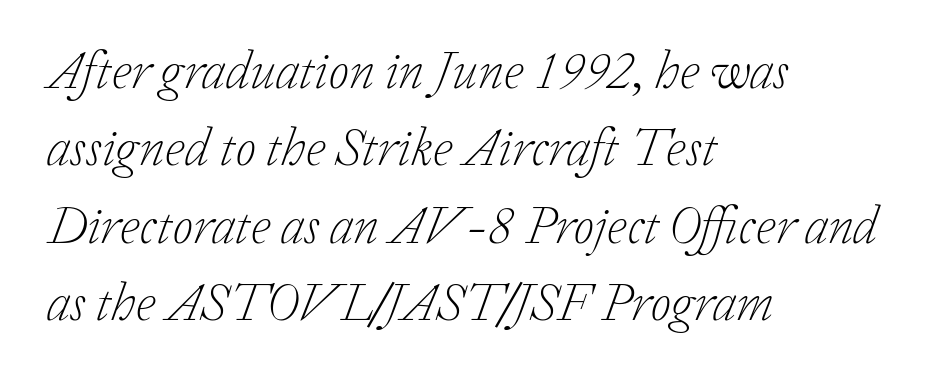
Q: Is the text bold? A: No.
Q: Is the text italic (slanted)? A: Yes, it leans right by about 20 degrees.
Q: Is the typeface a serif or a sans-serif typeface? A: Serif.
Q: Is the text underlined? A: No.
Q: How is the paragraph aligned? A: Left-aligned.
Q: Is the spacing between letters normal or unusually wide? A: Normal.
Q: Is the spacing between lines tight, normal or loose? A: Normal.
Q: Width (condensed, normal, or wide)? A: Normal.
Q: Stroke contrast? A: Low.
Q: x-height? A: Medium.
Q: Monospaced? A: No.
